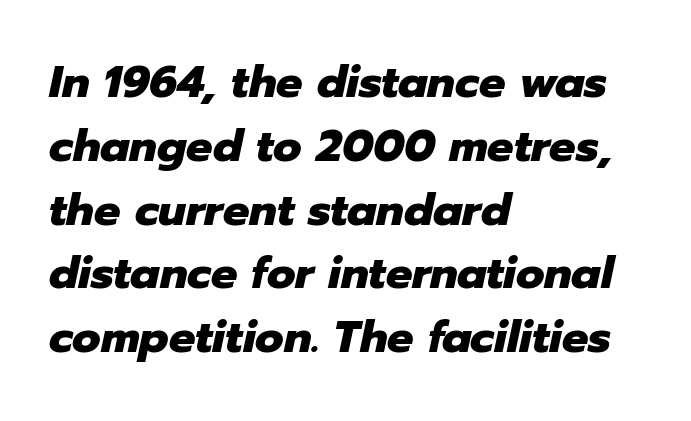
{"italic": "yes", "lean": "right", "slant_degrees": 12, "bold": "yes", "weight": "heavy", "width": "normal", "stroke_contrast": "low", "x_height": "medium", "monospaced": "no", "underline": "no", "align": "left", "line_spacing": "normal", "line_spacing_ratio": 1.45, "letter_spacing": "normal", "letter_spacing_em": 0.0, "glyph_px": 44}
